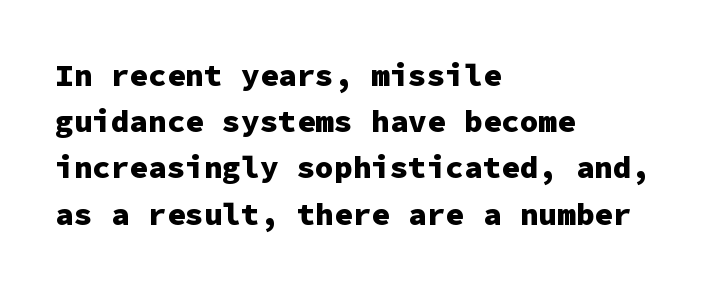
{"serif": "no", "italic": "no", "bold": "yes", "weight": "heavy", "width": "normal", "stroke_contrast": "low", "x_height": "medium", "monospaced": "yes", "underline": "no", "align": "left", "line_spacing": "normal", "line_spacing_ratio": 1.49, "letter_spacing": "normal", "letter_spacing_em": 0.0, "glyph_px": 31}
